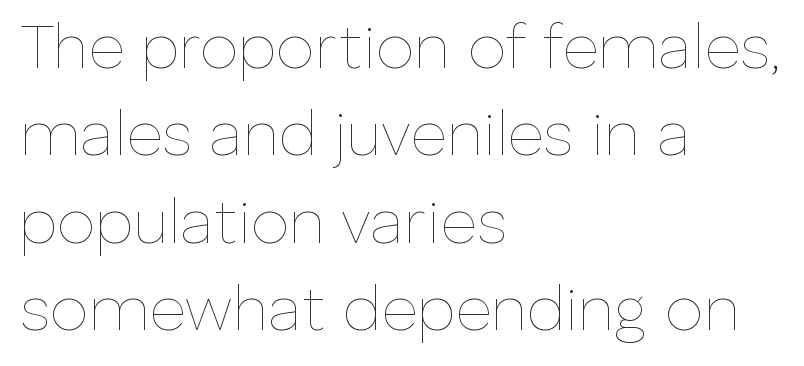
The image shows 62 px thin type, upright; set left-aligned, normal line spacing (1.41x), normal letter spacing, not underlined; low stroke contrast and a medium x-height.
